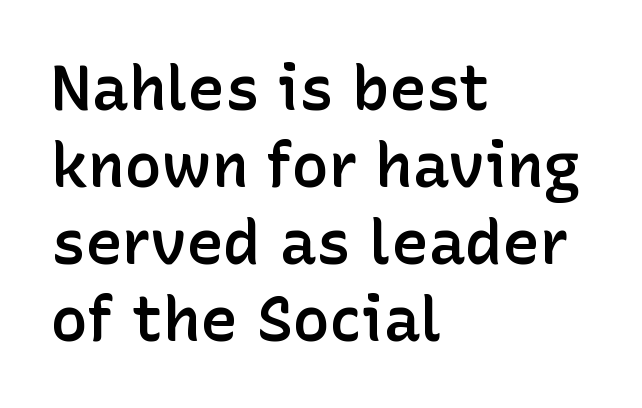
The image shows 62 px semibold sans-serif type, upright; set left-aligned, line spacing 1.24x, normal letter spacing, not underlined; low stroke contrast and a medium x-height.
